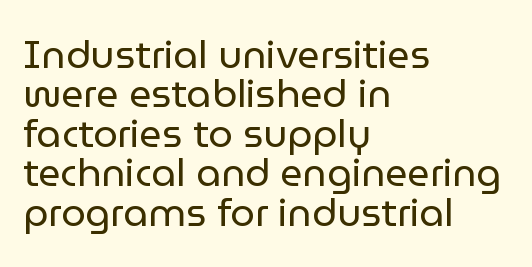
Weight: not bold — regular or lighter. This sample uses an upright cut, with every glyph sitting square on the baseline. The paragraph has a hard left edge and a soft right edge. The gap between lines stays unmarked.
